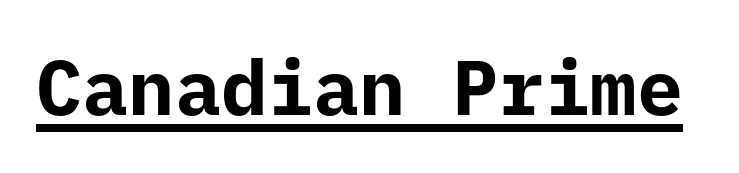
The image shows 77 px bold sans-serif type, upright, monospaced; set normal letter spacing, underlined; low stroke contrast and a medium x-height.
